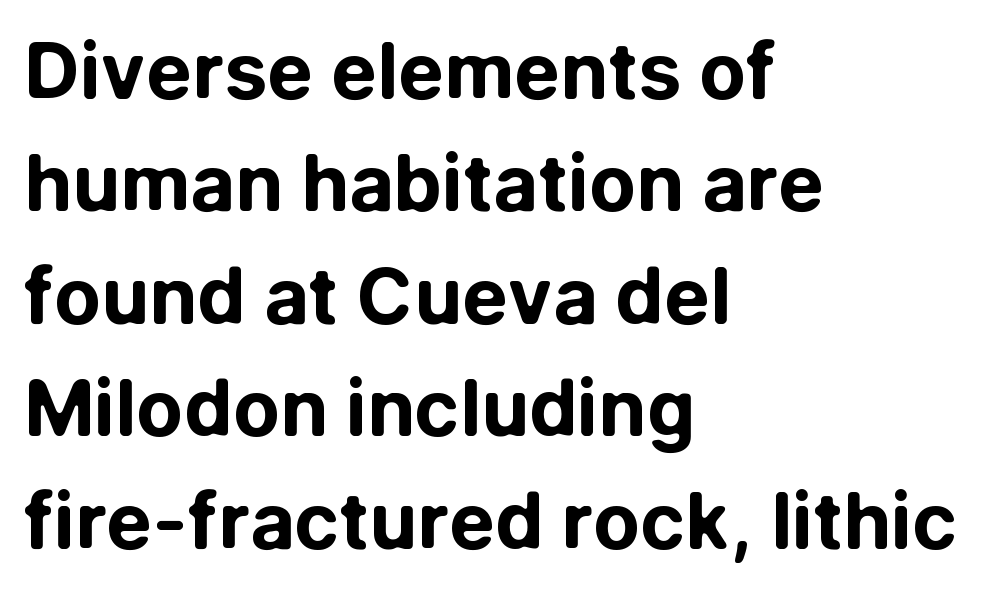
Q: Is the text bold? A: Yes.
Q: Is the text italic (slanted)? A: No, it is upright.
Q: Is the typeface a serif or a sans-serif typeface? A: Sans-serif.
Q: Is the text underlined? A: No.
Q: How is the paragraph aligned? A: Left-aligned.
Q: Is the spacing between letters normal or unusually wide? A: Normal.
Q: Is the spacing between lines tight, normal or loose? A: Normal.
Q: Width (condensed, normal, or wide)? A: Normal.
Q: Stroke contrast? A: Low.
Q: x-height? A: Medium.
Q: Monospaced? A: No.
